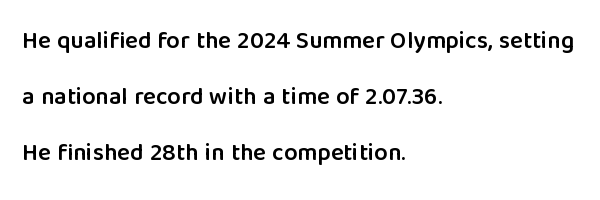
The passage shown is not underscored anywhere. The letters stand upright; this is a roman face. Look at the tracking — it's just the regular setting, nothing added. Short and long lines alike share a common starting point at left. Each glyph is drawn with semibold strokes, heavier than normal yet not fully bold. A typesetter would call this leading open, well beyond the default.
